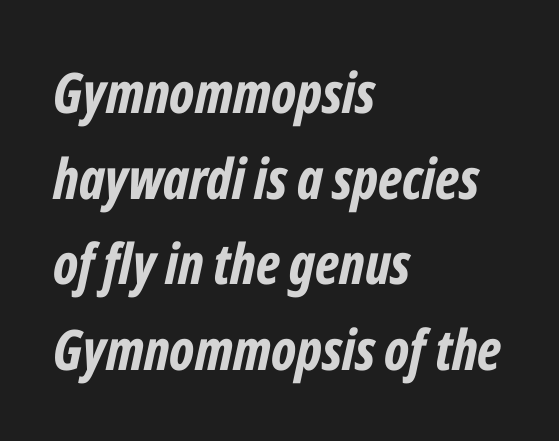
{"italic": "yes", "lean": "right", "slant_degrees": 12, "bold": "yes", "weight": "bold", "width": "condensed", "stroke_contrast": "low", "x_height": "medium", "monospaced": "no", "underline": "no", "align": "left", "line_spacing": "normal", "line_spacing_ratio": 1.53, "letter_spacing": "normal", "letter_spacing_em": 0.0, "glyph_px": 56}
